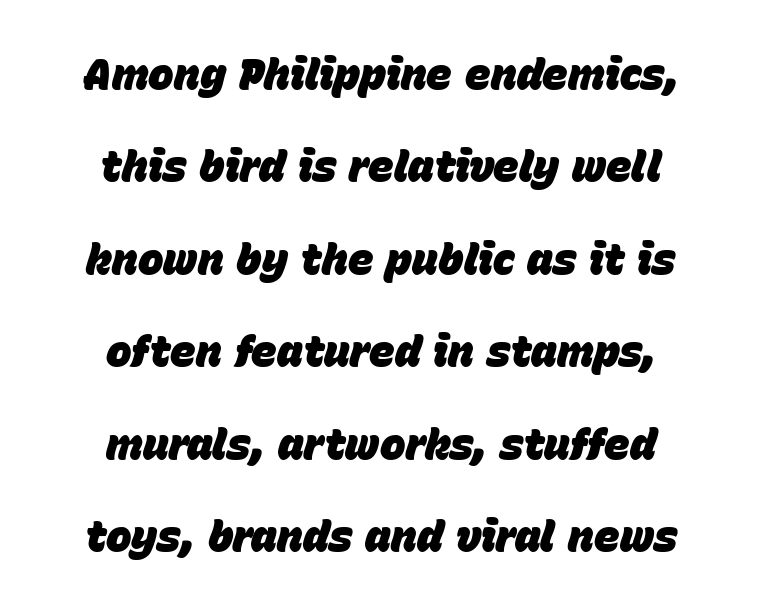
Q: Is the text bold? A: Yes.
Q: Is the text italic (slanted)? A: Yes, it leans right by about 15 degrees.
Q: Is the text underlined? A: No.
Q: How is the paragraph aligned? A: Centered.
Q: Is the spacing between letters normal or unusually wide? A: Normal.
Q: Is the spacing between lines tight, normal or loose? A: Loose.
Q: Width (condensed, normal, or wide)? A: Normal.
Q: Stroke contrast? A: Low.
Q: x-height? A: Large.
Q: Monospaced? A: No.
